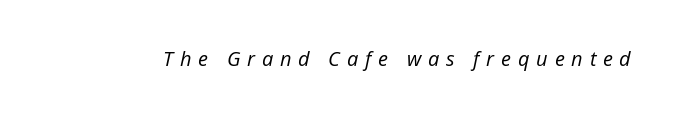
The image shows 20 px text type, italic (leaning right); set unusually wide letter spacing (+0.34 em), not underlined.
